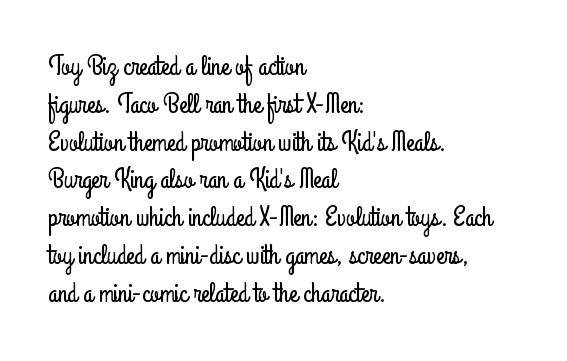
The image shows 27 px text type; set left-aligned, normal line spacing (1.4x), normal letter spacing, not underlined.
